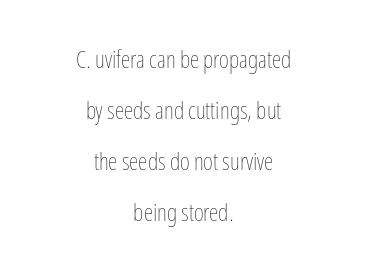
Regarding leading, the lines here are spaced well apart. Quick note: underline off. The weight tops out at a normal text grade. In terms of letterspacing, this is plain default setting. The paragraph has two soft edges and a firm central axis. It's the straight-up-and-down kind of type.
